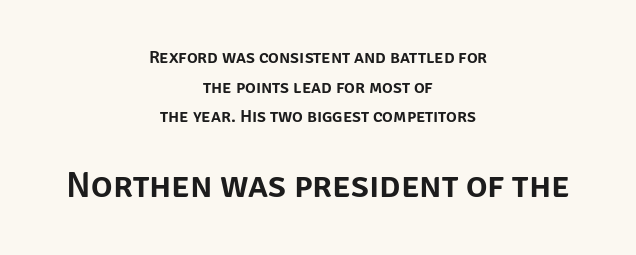
{"serif": "no", "italic": "no", "width": "normal", "stroke_contrast": "low", "x_height": "large", "monospaced": "no", "underline": "no", "align": "center", "line_spacing": "normal", "line_spacing_ratio": 1.64, "letter_spacing": "normal", "letter_spacing_em": 0.0, "larger_block": "second", "size_ratio": 2.0, "glyph_px": 36}
